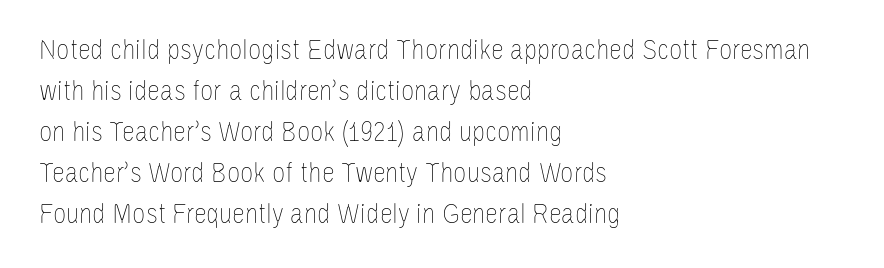
All the whitespace from short lines collects on the right. Posture: vertical. The space beneath each line is pristine and unruled. Nothing unusual about the tracking: characters are spaced as the font intends.
